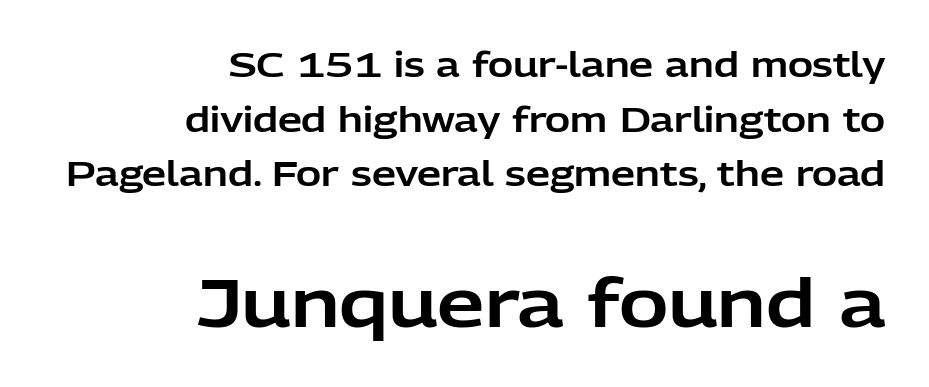
Letters rest on an invisible, unmarked baseline. Observe the ordinary spacing: letters are neighbours, not strangers. The typeface chosen for these lines omits serifs. The paragraph has a hard right edge and a soft left edge. A typesetter would call this proportional, since set widths differ per character. It's the straight-up-and-down kind of type.
